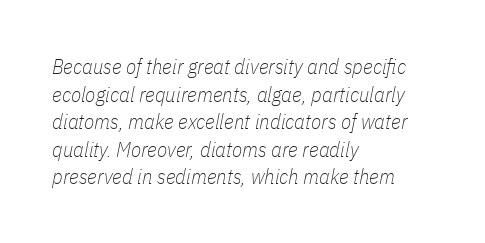
The image shows 21 px text type, italic (leaning right); set left-aligned, normal line spacing (1.31x), normal letter spacing, not underlined.
